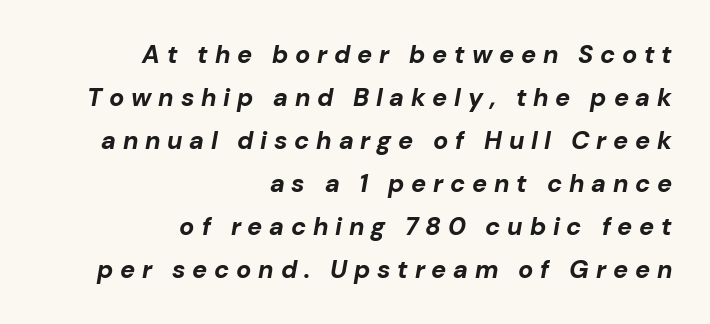
Students, this is bold: see how much ink each stroke carries. Visually the block forms a straight wall on the right and a jagged coastline on the left. Posture: slanted. Does extra space separate the letters? Yes, quite a lot of it.
